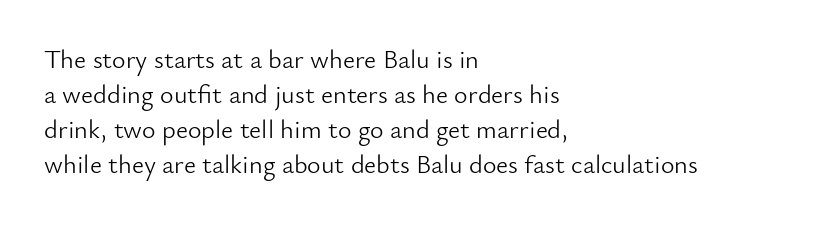
Q: Is the text bold? A: No.
Q: Is the text italic (slanted)? A: No, it is upright.
Q: Is the text underlined? A: No.
Q: How is the paragraph aligned? A: Left-aligned.
Q: Is the spacing between letters normal or unusually wide? A: Normal.
Q: Is the spacing between lines tight, normal or loose? A: Normal.
